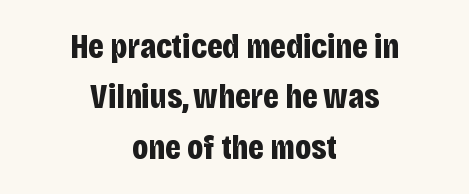
Any mark beneath the type? The region is blank. In terms of weight, the rendering is a true, heavy bold. A typesetter would call this zero additional tracking. Looks like regular typesetting: each glyph gets only the width it needs.
